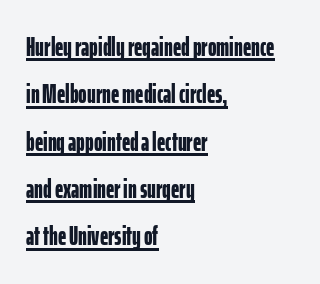
Posture: vertical. Notice how the passage keeps a crisp vertical edge on the left only. Letter spacing: default. You can see a thin bar hugging the bottom of the glyphs.
